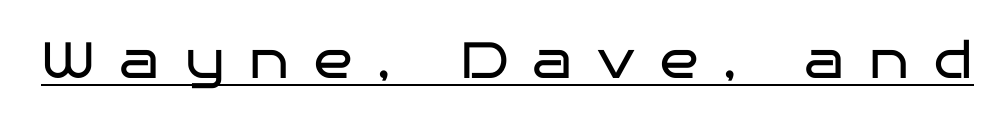
{"serif": "no", "italic": "no", "bold": "no", "weight": "regular", "width": "wide", "stroke_contrast": "low", "x_height": "large", "monospaced": "no", "underline": "yes", "letter_spacing": "wide", "letter_spacing_em": 0.49, "glyph_px": 51}
